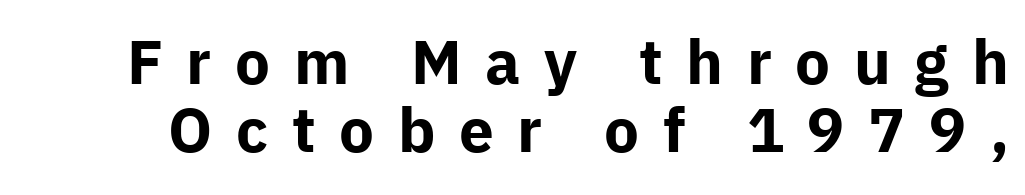
Do the characters align in a grid? No, the font is proportional. Type style note: lacks serifs. Rendered with straight, roman letterforms. A typesetter would call this leading minimal, almost set solid. Rule under the text: the space is simply empty. The font is running at its bold setting.
